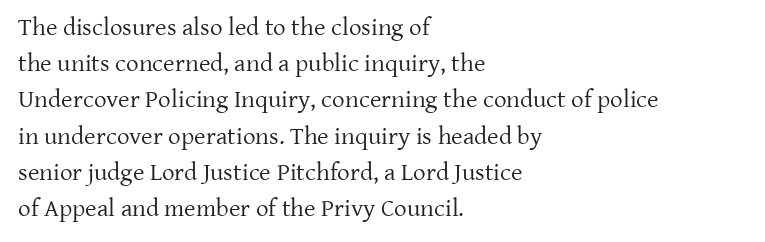
The image shows 25 px text type, upright; set left-aligned, normal line spacing (1.45x), normal letter spacing, not underlined.
